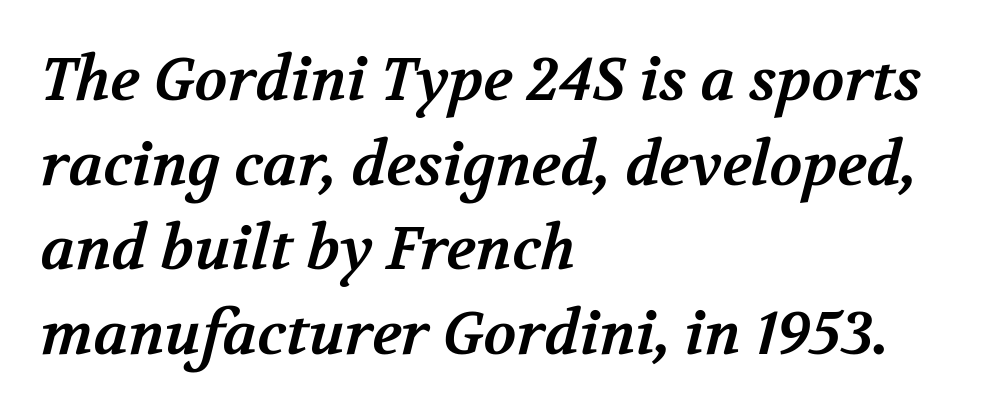
Each line starts at the same left margin while the right side varies. The letters advance in unequal steps, a hallmark of proportional type. Quick note: underline off. The designer went with a serif here, giving each stem small feet. The lines sit at an ordinary, default distance from one another.
